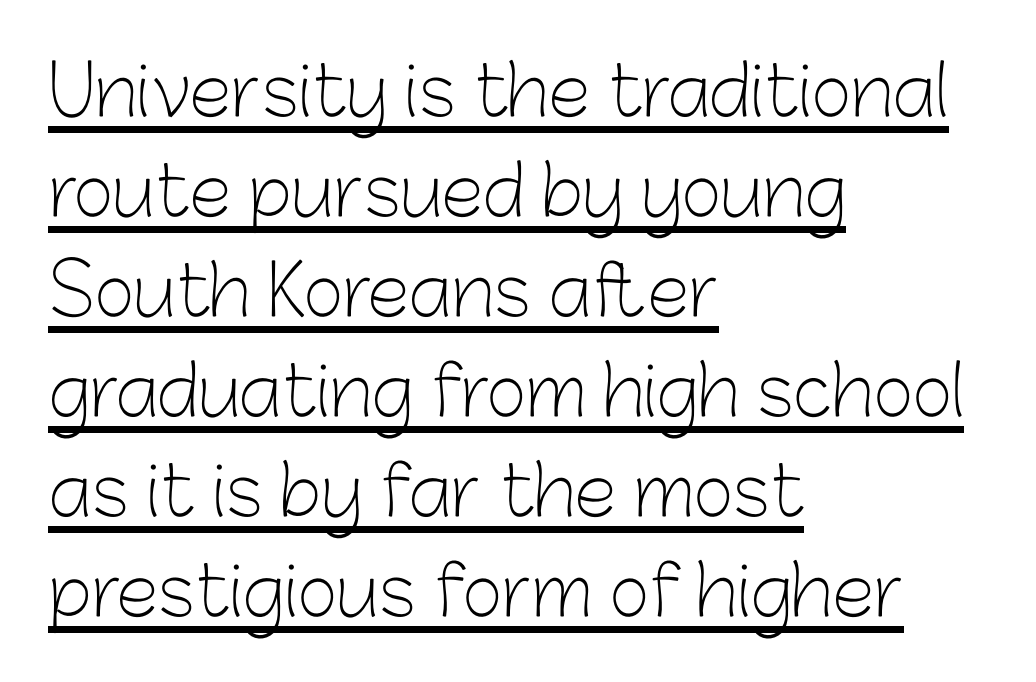
{"serif": "no", "italic": "no", "bold": "no", "weight": "light", "width": "normal", "stroke_contrast": "low", "x_height": "medium", "monospaced": "no", "underline": "yes", "align": "left", "line_spacing": "normal", "line_spacing_ratio": 1.45, "letter_spacing": "normal", "letter_spacing_em": 0.0, "glyph_px": 69}
